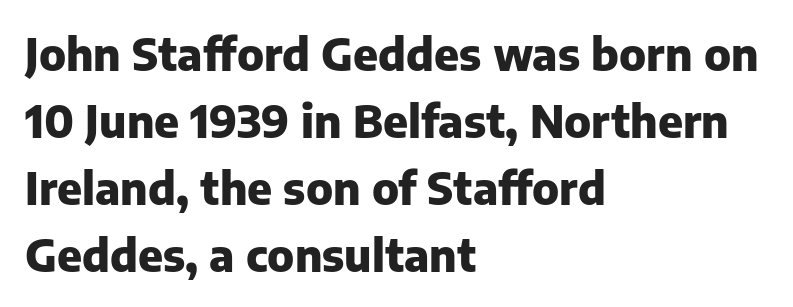
{"serif": "no", "italic": "no", "bold": "yes", "weight": "heavy", "width": "normal", "stroke_contrast": "low", "x_height": "medium", "monospaced": "no", "underline": "no", "align": "left", "line_spacing": "normal", "line_spacing_ratio": 1.52, "letter_spacing": "normal", "letter_spacing_em": 0.0, "glyph_px": 44}
